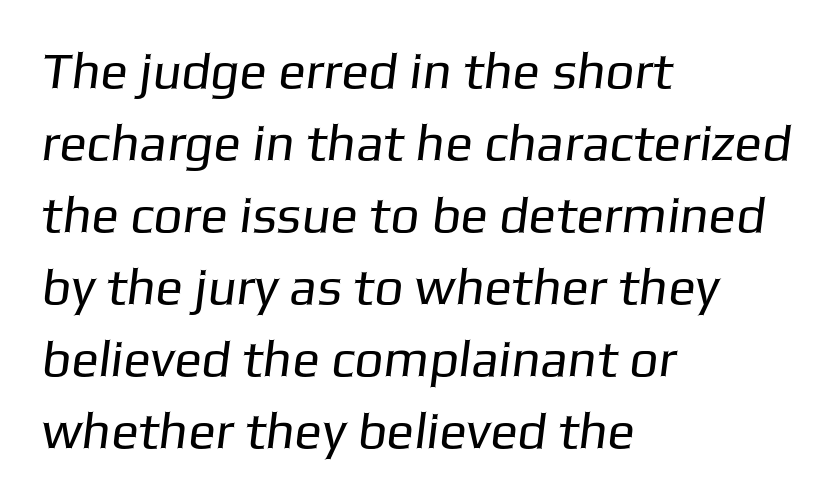
Q: Is the text bold? A: No.
Q: Is the typeface a serif or a sans-serif typeface? A: Sans-serif.
Q: Is the text underlined? A: No.
Q: How is the paragraph aligned? A: Left-aligned.
Q: Is the spacing between letters normal or unusually wide? A: Normal.
Q: Is the spacing between lines tight, normal or loose? A: Normal.
Q: Width (condensed, normal, or wide)? A: Normal.
Q: Stroke contrast? A: Low.
Q: x-height? A: Medium.
Q: Monospaced? A: No.
